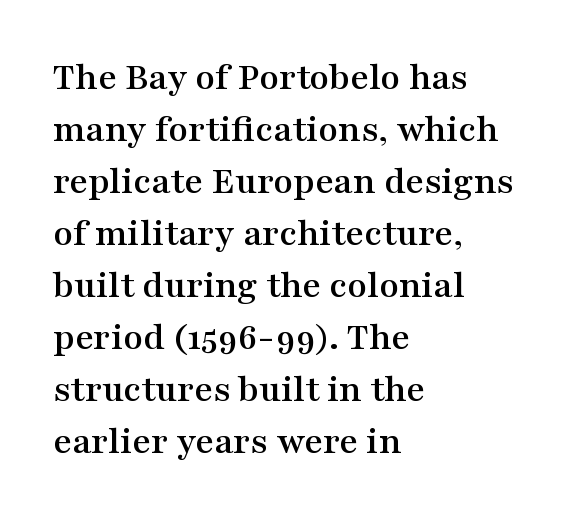
The space beneath each line is pristine and unruled. Every stem runs plumb, perpendicular to the baseline. Compared with typical paragraphs, the rows here are spaced about the same. There is no visible air inserted between adjacent glyphs.
